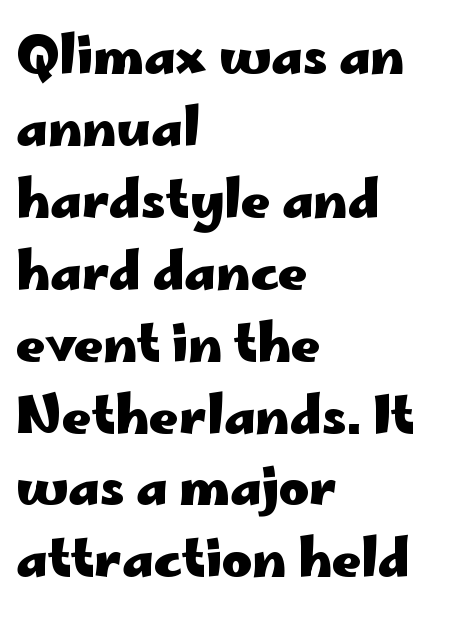
The rendering anchors every line to the left-hand side. Spacing verdict: proportional, widths tailored to each character. Ordinary non-slanted type is in use. The baseline area is clear.
